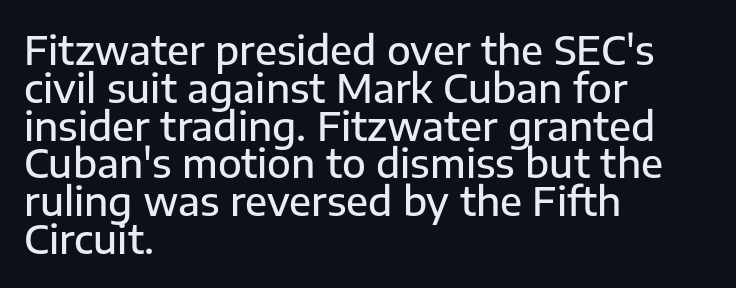
The image shows 39 px semibold sans-serif type, upright; set left-aligned, tight line spacing (0.97x), normal letter spacing, not underlined; low stroke contrast and a medium x-height.
